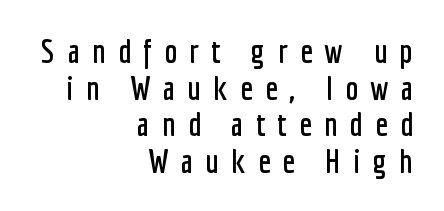
Q: Is the text italic (slanted)? A: No, it is upright.
Q: Is the typeface a serif or a sans-serif typeface? A: Sans-serif.
Q: Is the text underlined? A: No.
Q: How is the paragraph aligned? A: Right-aligned.
Q: Is the spacing between letters normal or unusually wide? A: Unusually wide.
Q: Is the spacing between lines tight, normal or loose? A: Tight.
Q: Width (condensed, normal, or wide)? A: Condensed.
Q: Stroke contrast? A: Low.
Q: x-height? A: Medium.
Q: Monospaced? A: No.
